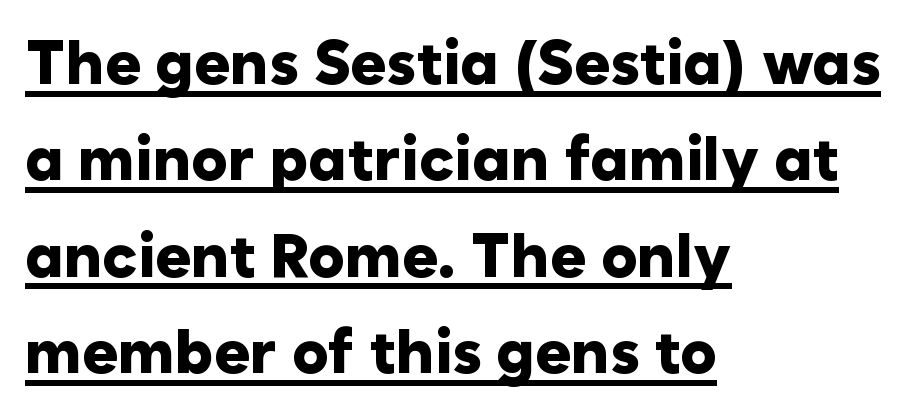
The image shows 61 px heavy sans-serif type, upright; set left-aligned, normal line spacing (1.58x), normal letter spacing, underlined; low stroke contrast and a medium x-height.
